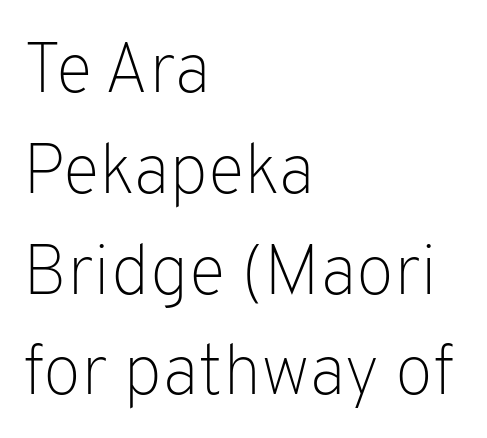
Q: Is the text bold? A: No.
Q: Is the text italic (slanted)? A: No, it is upright.
Q: Is the typeface a serif or a sans-serif typeface? A: Sans-serif.
Q: Is the text underlined? A: No.
Q: How is the paragraph aligned? A: Left-aligned.
Q: Is the spacing between letters normal or unusually wide? A: Normal.
Q: Is the spacing between lines tight, normal or loose? A: Normal.
Q: Width (condensed, normal, or wide)? A: Normal.
Q: Stroke contrast? A: Low.
Q: x-height? A: Medium.
Q: Monospaced? A: No.
